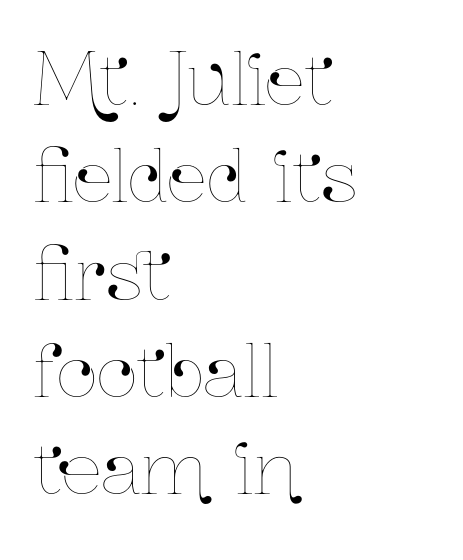
The image shows 71 px condensed type, upright; set left-aligned, normal line spacing (1.37x), normal letter spacing, not underlined; low stroke contrast and a medium x-height.
